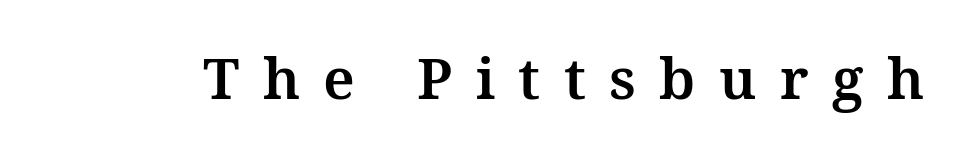
The image shows 57 px serif type, upright; set unusually wide letter spacing (+0.41 em), not underlined; medium stroke contrast and a medium x-height.
